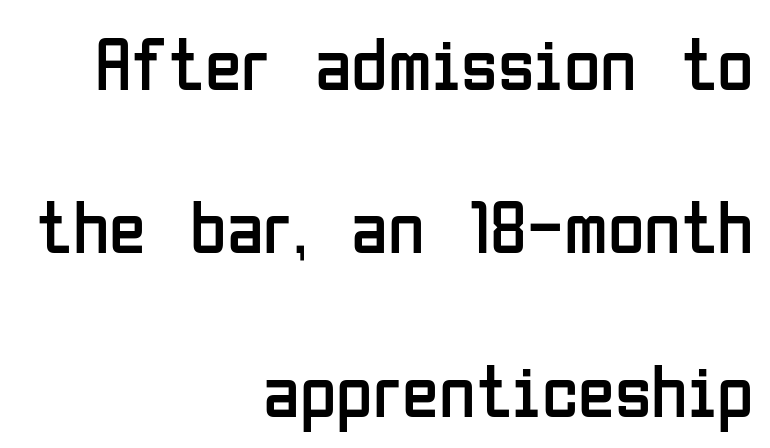
{"serif": "no", "italic": "no", "bold": "no", "weight": "regular", "width": "condensed", "stroke_contrast": "low", "x_height": "medium", "monospaced": "no", "underline": "no", "align": "right", "line_spacing": "loose", "line_spacing_ratio": 2.18, "letter_spacing": "normal", "letter_spacing_em": 0.0, "glyph_px": 75}
